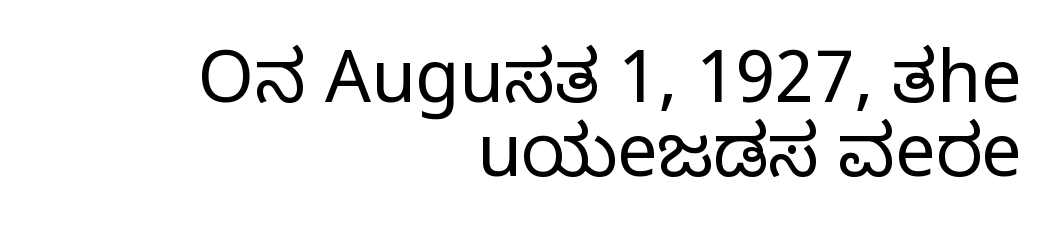
{"serif": "yes", "italic": "no", "bold": "no", "weight": "regular", "width": "normal", "stroke_contrast": "low", "x_height": "large", "monospaced": "no", "underline": "no", "align": "right", "line_spacing": "tight", "line_spacing_ratio": 1.03, "letter_spacing": "normal", "letter_spacing_em": 0.0, "glyph_px": 72}
